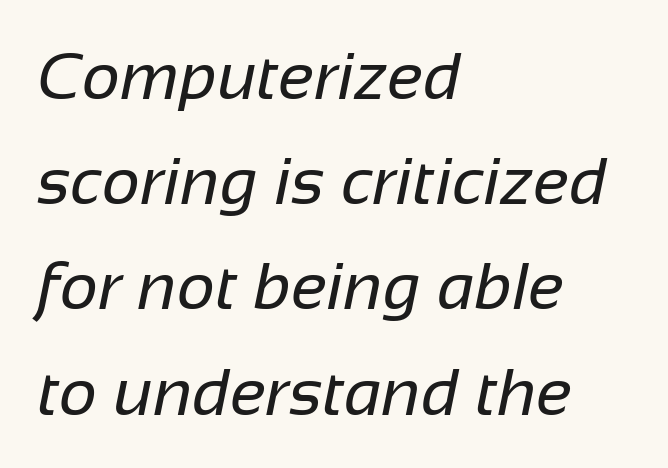
{"serif": "no", "bold": "no", "weight": "regular", "width": "normal", "stroke_contrast": "low", "x_height": "medium", "monospaced": "no", "underline": "no", "align": "left", "line_spacing": "normal", "line_spacing_ratio": 1.57, "letter_spacing": "normal", "letter_spacing_em": 0.0, "glyph_px": 67}
